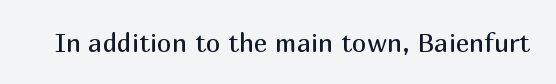
Q: Is the text bold? A: No.
Q: Is the text italic (slanted)? A: No, it is upright.
Q: Is the text underlined? A: No.
Q: Is the spacing between letters normal or unusually wide? A: Normal.
